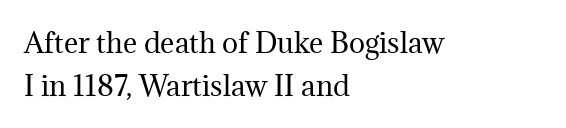
Q: Is the text bold? A: No.
Q: Is the text italic (slanted)? A: No, it is upright.
Q: Is the text underlined? A: No.
Q: How is the paragraph aligned? A: Left-aligned.
Q: Is the spacing between letters normal or unusually wide? A: Normal.
Q: Is the spacing between lines tight, normal or loose? A: Normal.
